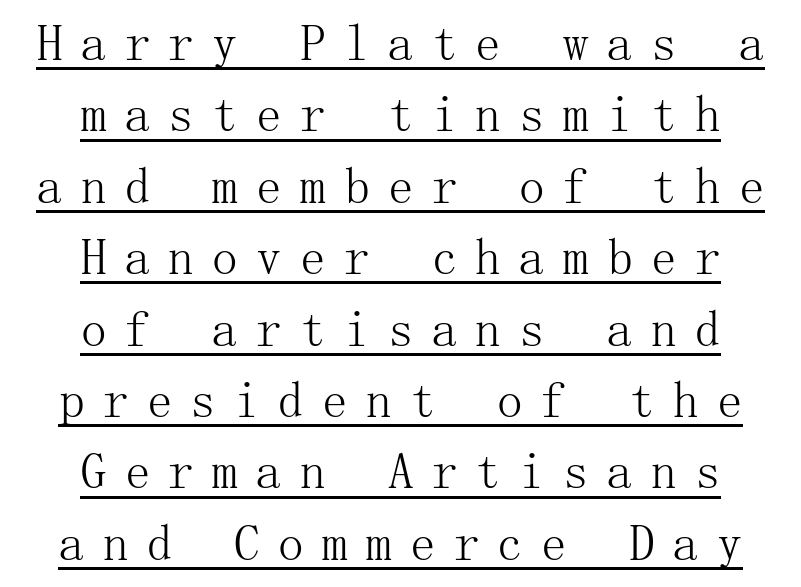
The image shows 51 px light serif type, upright; set centered, normal line spacing (1.4x), unusually wide letter spacing (+0.36 em), underlined; medium stroke contrast and a medium x-height.
